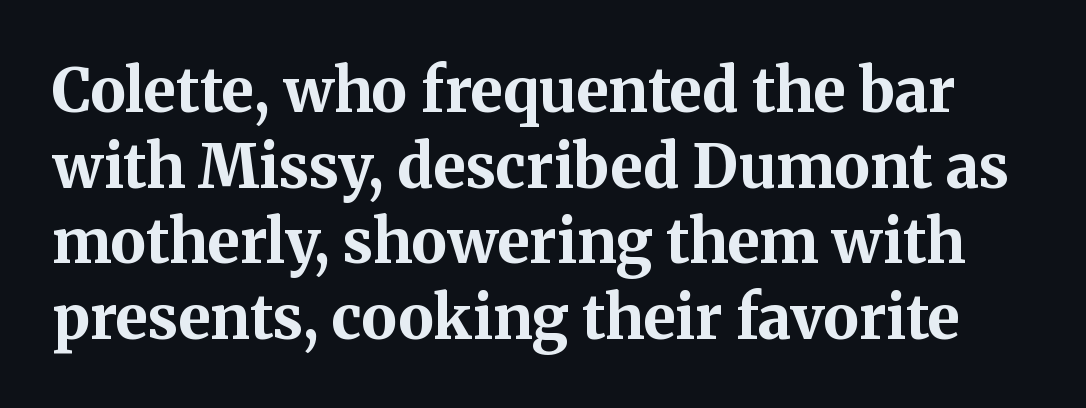
{"serif": "yes", "italic": "no", "bold": "yes", "weight": "bold", "width": "normal", "stroke_contrast": "medium", "x_height": "medium", "monospaced": "no", "underline": "no", "line_spacing": "normal", "line_spacing_ratio": 1.26, "letter_spacing": "normal", "letter_spacing_em": 0.0, "glyph_px": 60}
